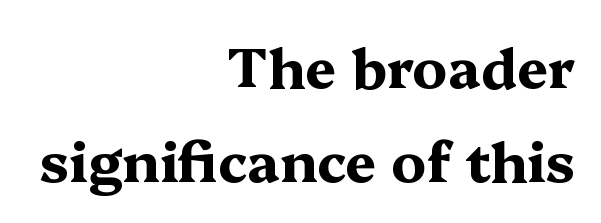
Stroke terminals: seriffed. The text block is weighted toward the right margin, trailing off unevenly leftward. The font's upright variant was chosen for this text. Default kerning and tracking; the words read as compact shapes. The area under the type is left untouched. Think of a printed novel: that variable character pitch is what you see here.
